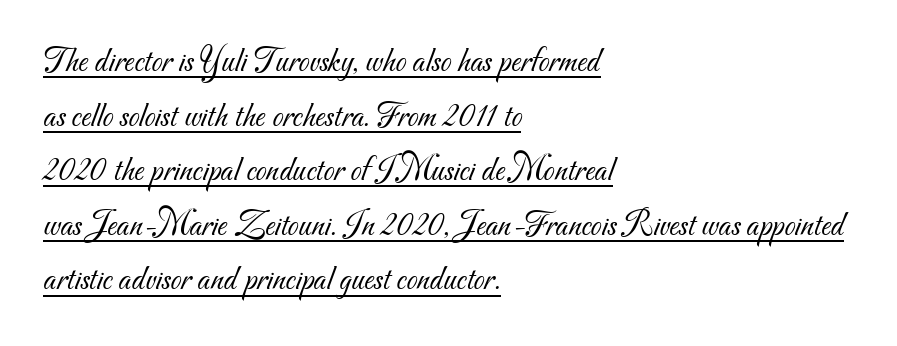
The image shows 35 px light sans-serif type; set left-aligned, normal line spacing (1.56x), normal letter spacing, underlined; medium stroke contrast and a small x-height.
